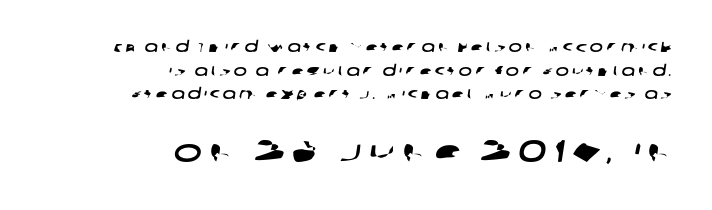
Horizontally, the lines are justified to the trailing edge only. The passage shown has open, widely tracked lettering throughout. Looks like regular typesetting: each glyph gets only the width it needs. To sum up the face: it is a sans, with no serifs. Is there much room between lines? A standard amount, neither cramped nor airy. Nobody drew a line under any word here.
